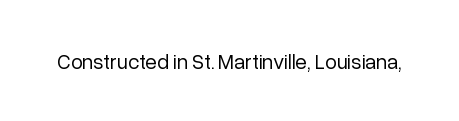
The image shows 21 px text type, upright; set normal letter spacing, not underlined.
